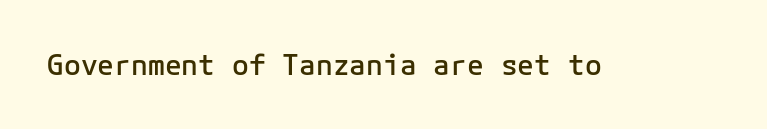
No word sits above an underline. A typesetter would call this monospace, since all characters share one set width. The face used here is rendered with its standard letterfit. Does the lettering tilt? It doesn't — this is upright. The sample has been set in demibold, a notch under bold.
